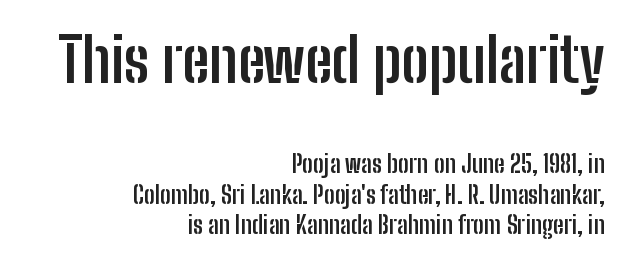
{"serif": "no", "italic": "no", "bold": "yes", "weight": "semibold", "width": "condensed", "stroke_contrast": "low", "x_height": "medium", "monospaced": "no", "underline": "no", "align": "right", "line_spacing": "normal", "line_spacing_ratio": 1.28, "letter_spacing": "normal", "letter_spacing_em": 0.0, "larger_block": "first", "size_ratio": 2.54, "glyph_px": 61}
